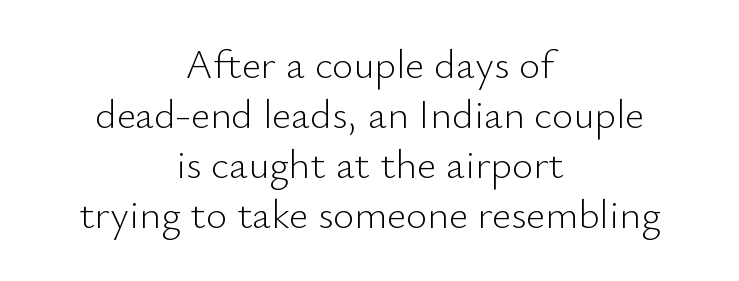
A quiet, ordinary-to-light weight characterises the typeface. You could not count columns in this text — the font is proportionally spaced. A typesetter would label this face a sans. Where is the straight margin? There isn't one; the lines are centered. You could call the tracking neutral — neither tight nor loose.
